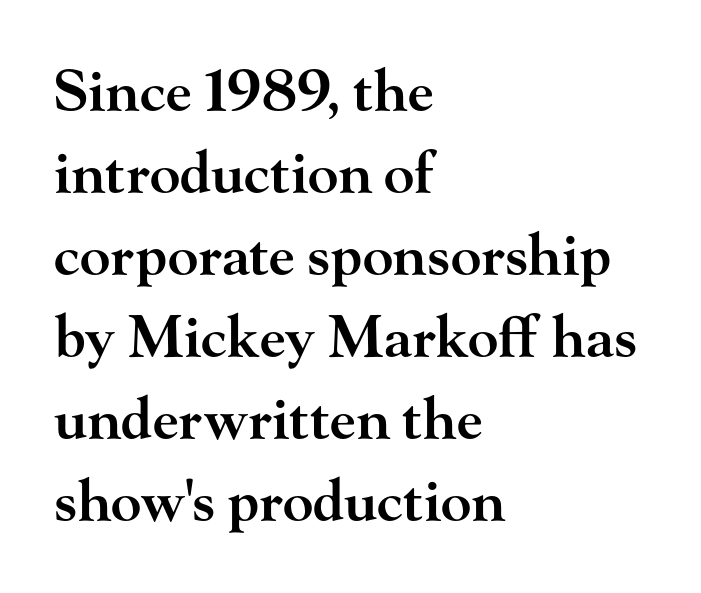
The image shows 57 px semibold, wide serif type, upright; set left-aligned, normal line spacing (1.44x), normal letter spacing, not underlined; high stroke contrast and a small x-height.
